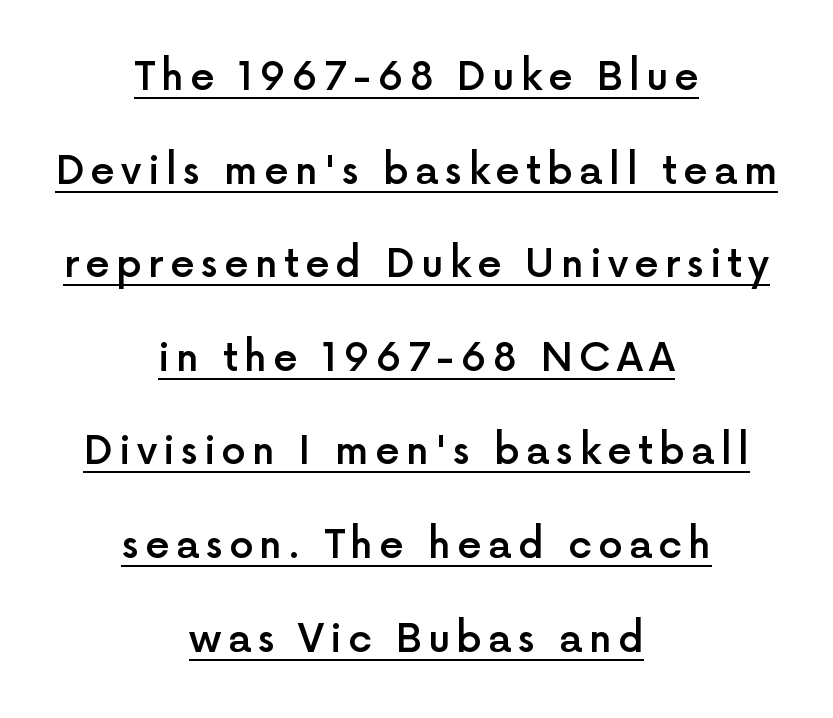
Does the leading feel generous? Absolutely, it's lavish. The letters stand straight up with perfectly vertical stems. In designer terms, the underline attribute is active on this setting. Caption: multi-line text, centered on the measure. Proportional: the letters do not fall into vertical columns. I'd describe the lettering as semibold — firm but not a full bold.
